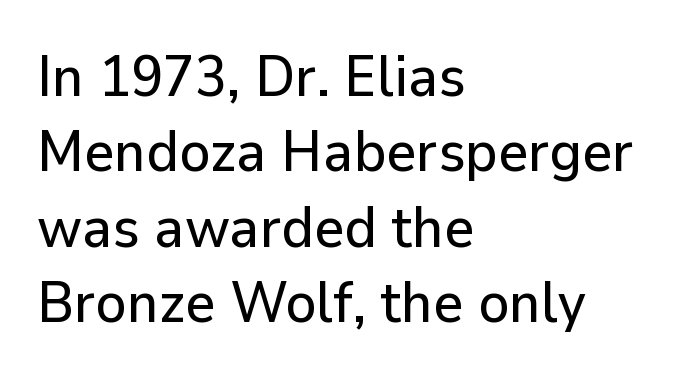
Q: Is the text italic (slanted)? A: No, it is upright.
Q: Is the typeface a serif or a sans-serif typeface? A: Sans-serif.
Q: Is the text underlined? A: No.
Q: How is the paragraph aligned? A: Left-aligned.
Q: Is the spacing between letters normal or unusually wide? A: Normal.
Q: Is the spacing between lines tight, normal or loose? A: Normal.
Q: Width (condensed, normal, or wide)? A: Normal.
Q: Stroke contrast? A: Low.
Q: x-height? A: Medium.
Q: Monospaced? A: No.
